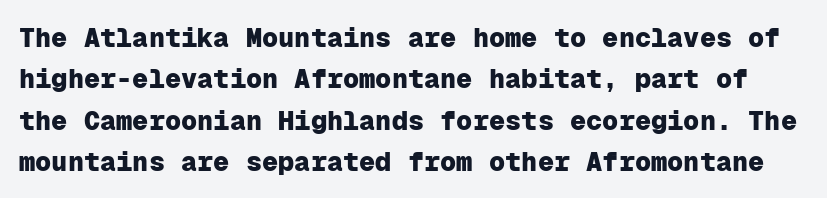
The passage shown is emphatically bold. Short note: letters normally spaced. Vertical strokes here are truly vertical. Words float on clear page, feet unadorned.
